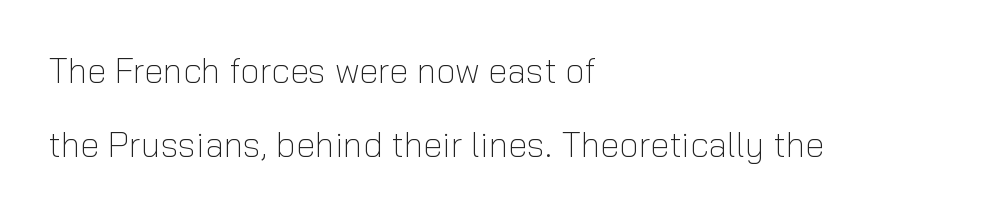
{"serif": "no", "italic": "no", "bold": "no", "weight": "light", "width": "normal", "stroke_contrast": "low", "x_height": "medium", "monospaced": "no", "underline": "no", "align": "left", "line_spacing": "loose", "line_spacing_ratio": 2.12, "letter_spacing": "normal", "letter_spacing_em": 0.0, "glyph_px": 35}
